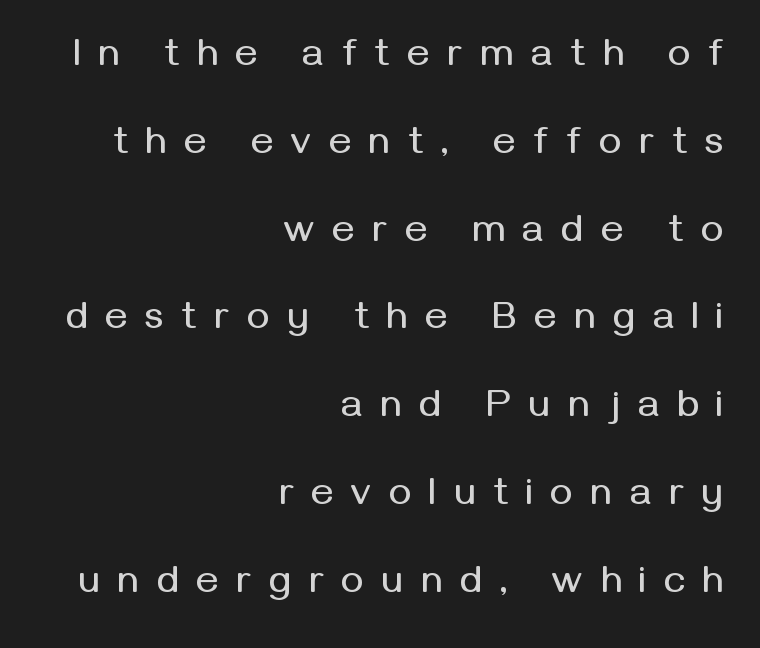
{"serif": "no", "italic": "no", "width": "normal", "stroke_contrast": "medium", "x_height": "medium", "monospaced": "no", "underline": "no", "align": "right", "line_spacing": "loose", "line_spacing_ratio": 2.31, "letter_spacing": "wide", "letter_spacing_em": 0.47, "glyph_px": 38}
